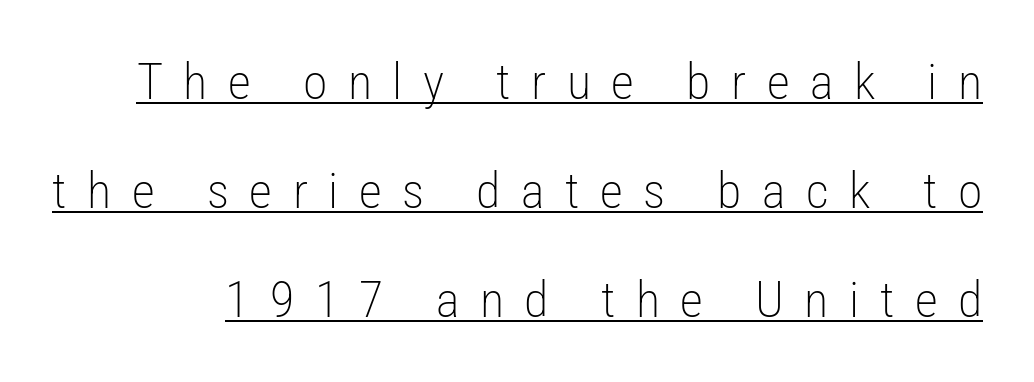
Q: Is the text bold? A: No.
Q: Is the text italic (slanted)? A: No, it is upright.
Q: Is the typeface a serif or a sans-serif typeface? A: Sans-serif.
Q: Is the text underlined? A: Yes.
Q: Is the spacing between letters normal or unusually wide? A: Unusually wide.
Q: Is the spacing between lines tight, normal or loose? A: Loose.
Q: Width (condensed, normal, or wide)? A: Condensed.
Q: Stroke contrast? A: Low.
Q: x-height? A: Medium.
Q: Monospaced? A: No.
